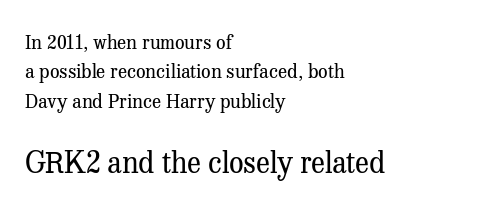
{"serif": "yes", "italic": "no", "bold": "no", "weight": "regular", "width": "normal", "stroke_contrast": "medium", "x_height": "medium", "monospaced": "no", "underline": "no", "align": "left", "line_spacing": "normal", "line_spacing_ratio": 1.54, "letter_spacing": "normal", "letter_spacing_em": 0.0, "larger_block": "second", "size_ratio": 1.53, "glyph_px": 29}
